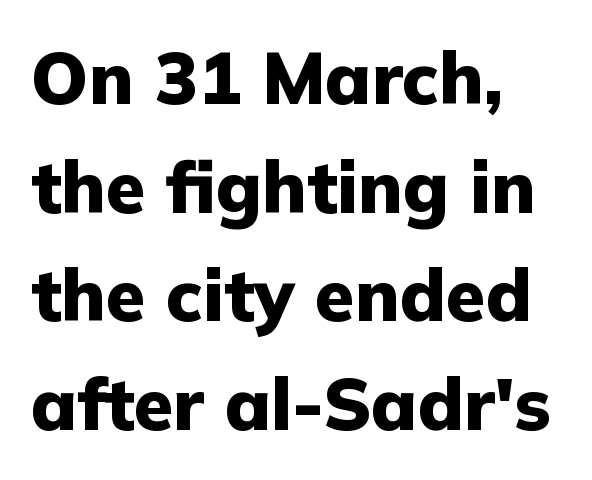
Compared with typical body copy, the letter spacing here is the same. This rendering uses left alignment, leaving the right contour irregular. Serifs: no, the terminals of the letterforms are clean. Students, observe: this is what conventionally led text looks like. Plain, unruled lines of type. The face used here has the dense, thick strokes of a bold.
